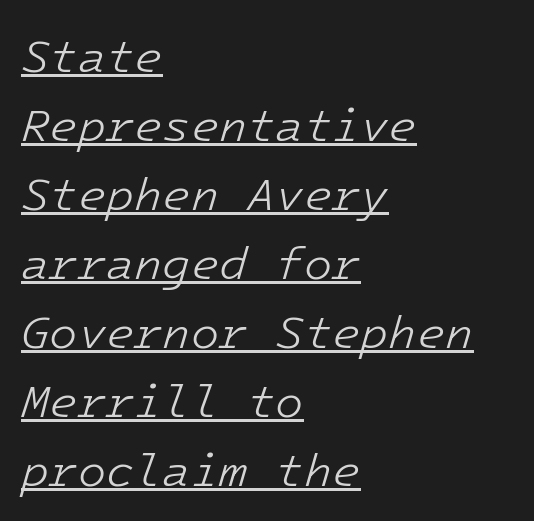
{"italic": "yes", "lean": "right", "slant_degrees": 16, "bold": "no", "weight": "light", "width": "normal", "stroke_contrast": "low", "x_height": "medium", "monospaced": "yes", "underline": "yes", "align": "left", "line_spacing": "normal", "line_spacing_ratio": 1.5, "letter_spacing": "normal", "letter_spacing_em": 0.0, "glyph_px": 46}
